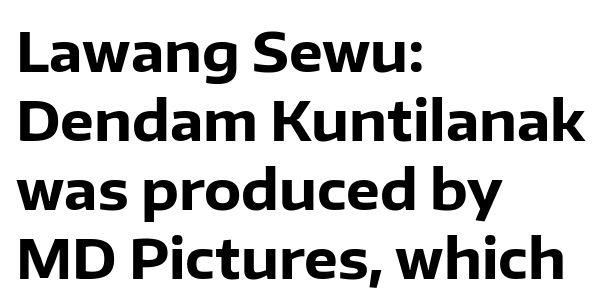
{"serif": "no", "italic": "no", "bold": "yes", "weight": "heavy", "width": "normal", "stroke_contrast": "low", "x_height": "medium", "monospaced": "no", "underline": "no", "align": "left", "line_spacing": "normal", "line_spacing_ratio": 1.28, "letter_spacing": "normal", "letter_spacing_em": 0.0, "glyph_px": 54}
